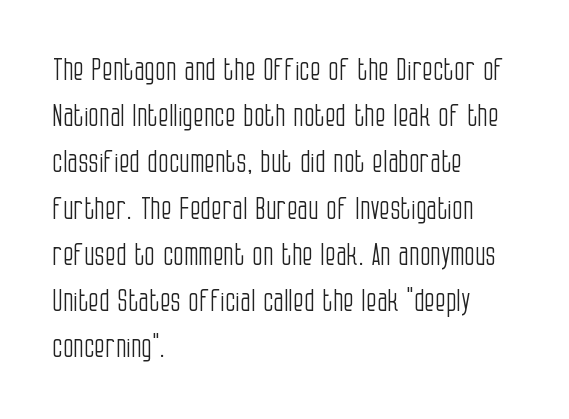
Q: Is the text bold? A: No.
Q: Is the text italic (slanted)? A: No, it is upright.
Q: Is the typeface a serif or a sans-serif typeface? A: Sans-serif.
Q: Is the text underlined? A: No.
Q: How is the paragraph aligned? A: Left-aligned.
Q: Is the spacing between letters normal or unusually wide? A: Normal.
Q: Is the spacing between lines tight, normal or loose? A: Normal.
Q: Width (condensed, normal, or wide)? A: Condensed.
Q: Stroke contrast? A: Low.
Q: x-height? A: Large.
Q: Monospaced? A: No.
